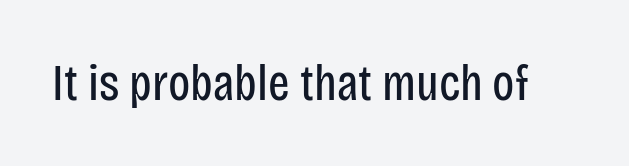
The image shows 51 px regular-weight, condensed sans-serif type, upright; set normal letter spacing, not underlined; low stroke contrast and a large x-height.
